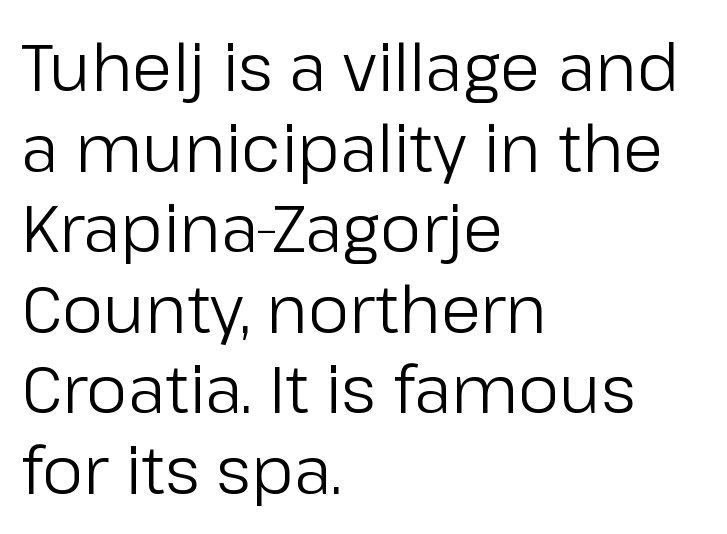
Q: Is the text bold? A: No.
Q: Is the text italic (slanted)? A: No, it is upright.
Q: Is the typeface a serif or a sans-serif typeface? A: Sans-serif.
Q: Is the text underlined? A: No.
Q: How is the paragraph aligned? A: Left-aligned.
Q: Is the spacing between letters normal or unusually wide? A: Normal.
Q: Width (condensed, normal, or wide)? A: Normal.
Q: Stroke contrast? A: Low.
Q: x-height? A: Medium.
Q: Monospaced? A: No.
